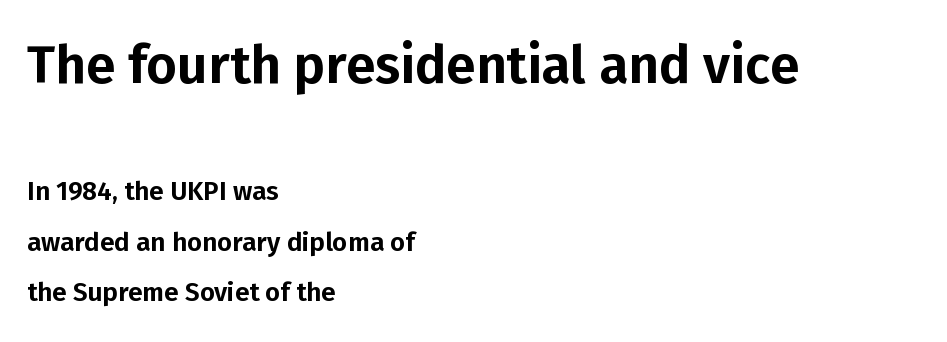
Which chunk is bigger? The first one — the top block dwarfs the bottom. Short and long lines alike share a common starting point at left. The face used here is a sans, in the tradition of grotesques and geometrics. How would I describe the line gaps? Wide and relaxed.
